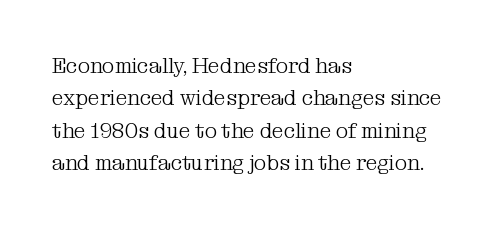
{"italic": "no", "bold": "no", "underline": "no", "align": "left", "line_spacing": "normal", "line_spacing_ratio": 1.54, "letter_spacing": "normal", "letter_spacing_em": 0.0, "glyph_px": 21}
